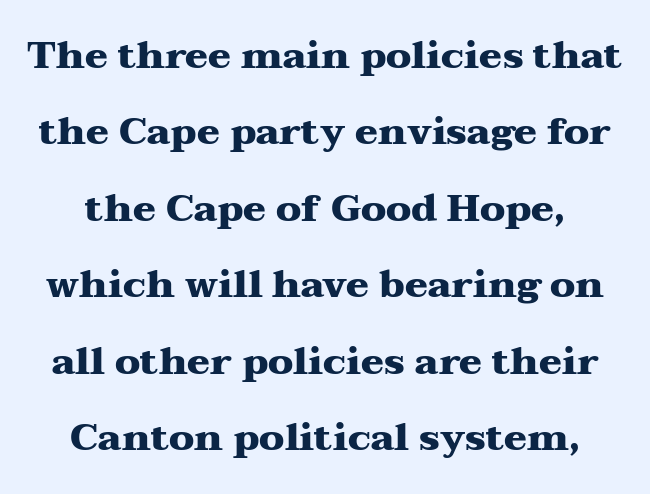
{"serif": "yes", "italic": "no", "bold": "yes", "weight": "heavy", "width": "wide", "stroke_contrast": "medium", "x_height": "medium", "monospaced": "no", "underline": "no", "align": "center", "line_spacing": "loose", "line_spacing_ratio": 2.01, "letter_spacing": "normal", "letter_spacing_em": 0.0, "glyph_px": 38}
